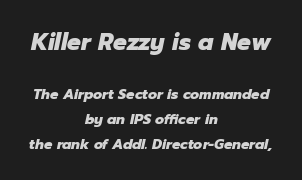
The image shows 23 px bold type, italic (leaning right); set centered, line spacing 1.78x, normal letter spacing, not underlined; the first (top) block is 1.64x larger.
